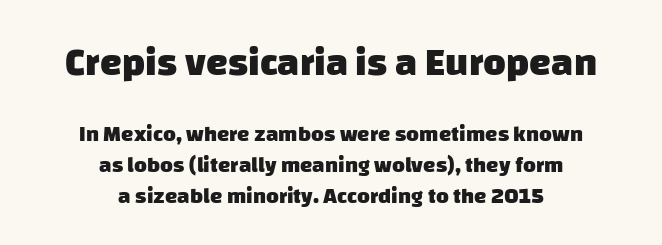
The image shows 39 px heavy sans-serif type; set centered, normal line spacing (1.42x), normal letter spacing, not underlined; the first (top) block is 1.77x larger; low stroke contrast and a large x-height.
